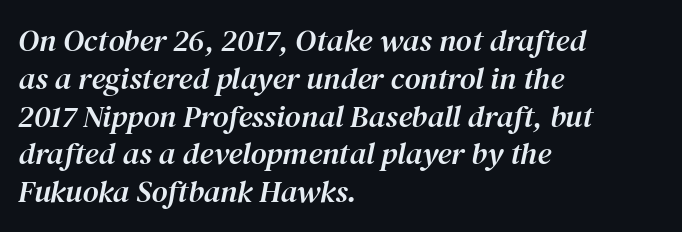
The image shows 31 px serif type, italic (leaning right); set left-aligned, line spacing 1.22x, normal letter spacing, not underlined; medium stroke contrast and a medium x-height.
